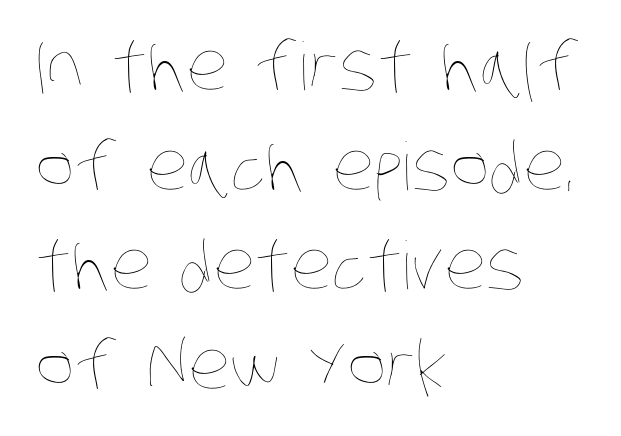
In terms of letterspacing, this is plain default setting. Counters stay open thanks to moderate or lighter strokes. The letters advance in unequal steps, a hallmark of proportional type. Only glyphs here, with clear space below each row.
